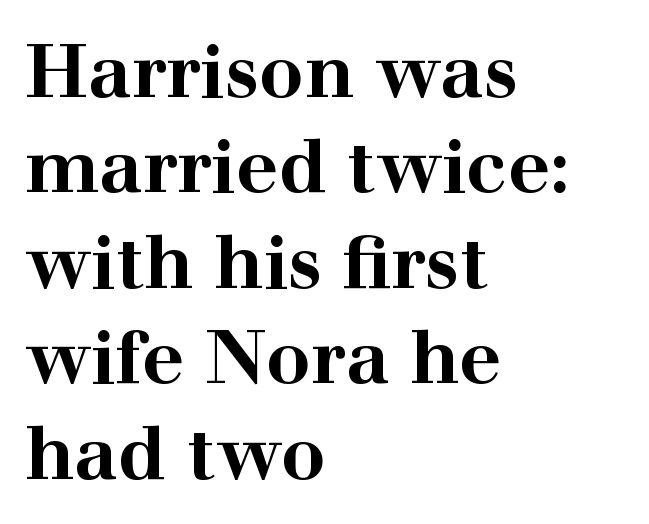
The image shows 74 px bold, wide serif type, upright; set left-aligned, normal line spacing (1.29x), normal letter spacing, not underlined; high stroke contrast and a medium x-height.
